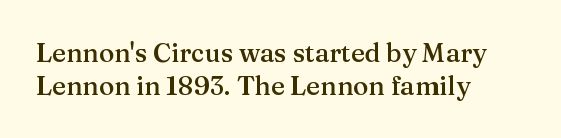
The image shows 26 px text type, upright; set left-aligned, normal line spacing (1.26x), normal letter spacing, not underlined.
